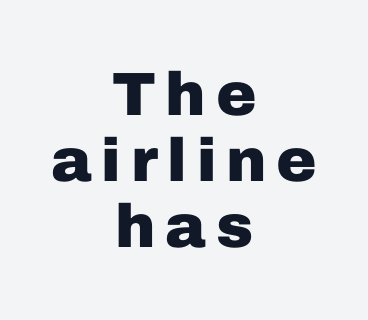
{"serif": "no", "italic": "no", "bold": "yes", "weight": "heavy", "width": "normal", "stroke_contrast": "low", "x_height": "medium", "monospaced": "no", "underline": "no", "align": "center", "line_spacing": "tight", "line_spacing_ratio": 1.08, "glyph_px": 61}
